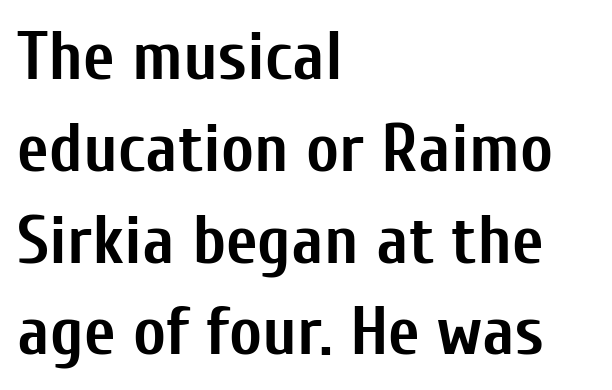
The image shows 69 px semibold, condensed sans-serif type, upright; set left-aligned, normal line spacing (1.33x), normal letter spacing, not underlined; low stroke contrast and a medium x-height.
